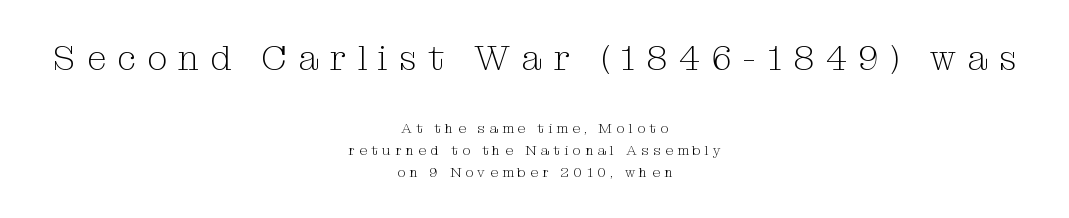
{"serif": "yes", "italic": "no", "bold": "no", "weight": "light", "width": "normal", "stroke_contrast": "medium", "x_height": "medium", "monospaced": "no", "underline": "no", "align": "center", "line_spacing": "normal", "line_spacing_ratio": 1.59, "letter_spacing": "wide", "letter_spacing_em": 0.32, "larger_block": "first", "size_ratio": 2.5, "glyph_px": 35}
